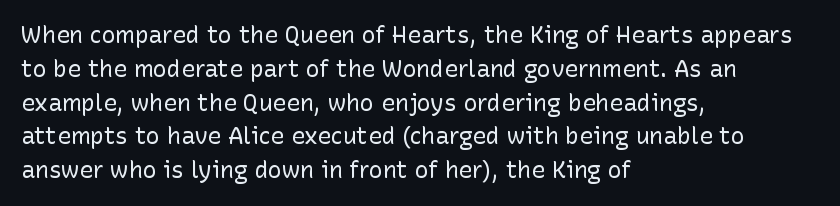
Just letters on the line, the space beneath them empty. Evenly set lines give the paragraph a standard silhouette. Heft: none added — not bold. Notice how the passage keeps a crisp vertical edge on the left only. No extra tracking has been applied to these lines. A roman cut, with each character standing at attention.
